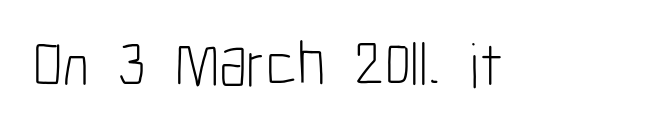
Proportional: the letters do not fall into vertical columns. I'd call this a sans setting — the letters go barefoot. Bold? No — there's no thickening of the strokes. Short note: letters normally spaced. This sample uses an upright cut, with every glyph sitting square on the baseline.
